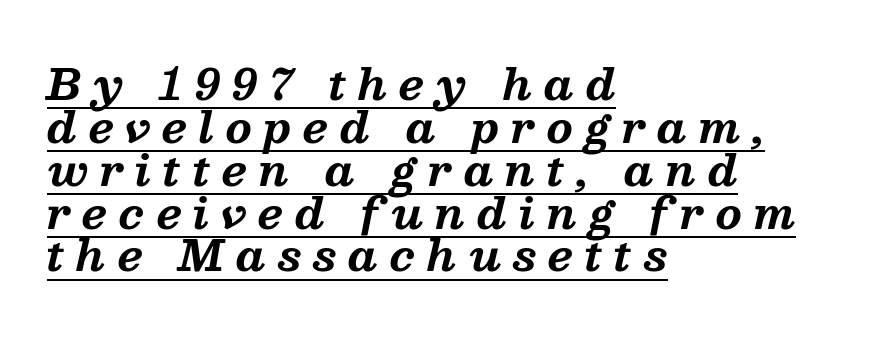
The image shows 42 px bold serif type, italic (leaning right); set left-aligned, tight line spacing (1.02x), unusually wide letter spacing (+0.28 em), underlined; medium stroke contrast and a medium x-height.
